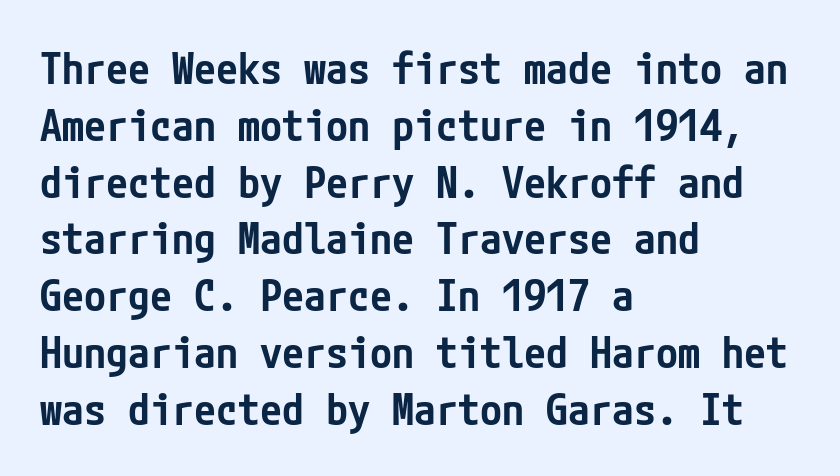
The designer went with a sans here, leaving each stem footless. Moderately thickened strokes mark this as semibold type. Clear beneath every line of the passage. Italic? Not at all — the glyphs are vertical.
